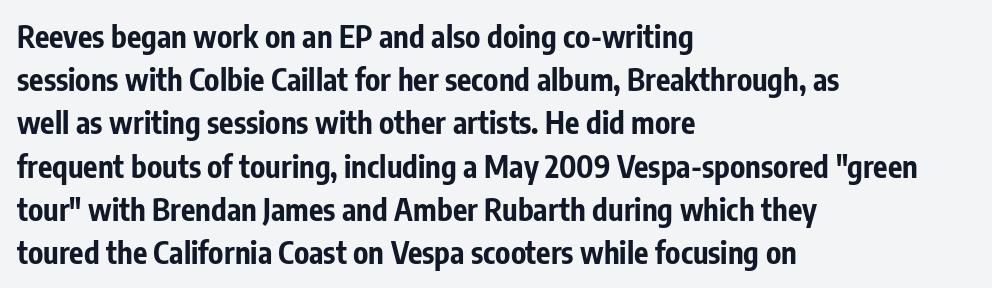
The specimen omits any rule beneath the text block's lines. These lines carry a lot of weight — the face is fully bold. These lines are composed in type without serifs. This sample keeps an unexceptional amount of space between lines. Do the characters align in a grid? No, the font is proportional.
